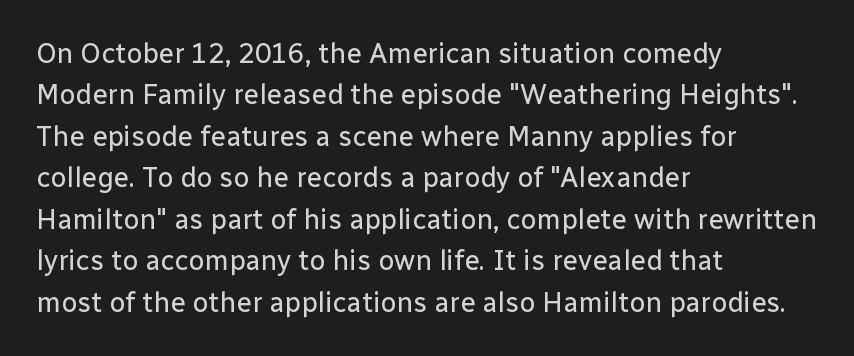
Q: Is the text bold? A: No.
Q: Is the text italic (slanted)? A: No, it is upright.
Q: Is the typeface a serif or a sans-serif typeface? A: Sans-serif.
Q: Is the text underlined? A: No.
Q: How is the paragraph aligned? A: Left-aligned.
Q: Is the spacing between letters normal or unusually wide? A: Normal.
Q: Is the spacing between lines tight, normal or loose? A: Normal.
Q: Width (condensed, normal, or wide)? A: Normal.
Q: Stroke contrast? A: Low.
Q: x-height? A: Medium.
Q: Monospaced? A: No.
